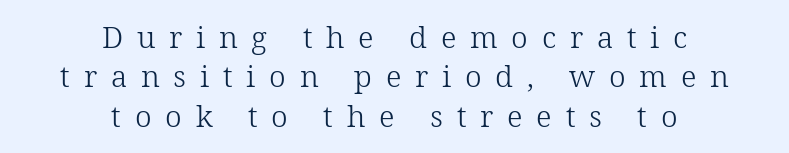
The image shows 30 px light serif type, upright; set centered, normal line spacing (1.31x), unusually wide letter spacing (+0.46 em), not underlined; low stroke contrast and a medium x-height.
